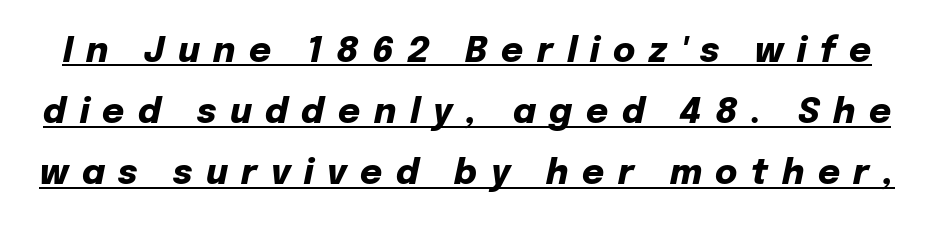
The image shows 34 px heavy type, italic (leaning right); set line spacing 1.8x, unusually wide letter spacing (+0.4 em), underlined; low stroke contrast and a medium x-height.
